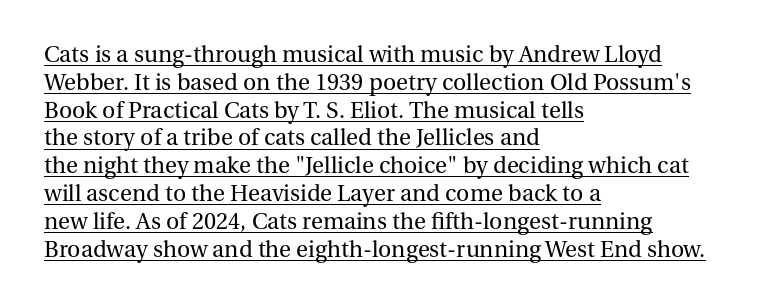
The image shows 23 px text type, upright; set left-aligned, line spacing 1.21x, normal letter spacing, underlined.
